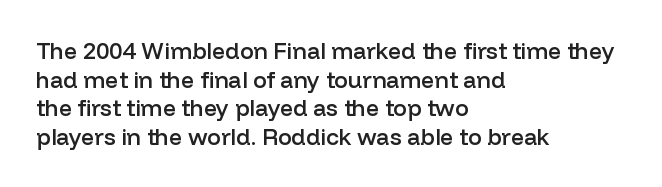
The image shows 23 px text type, upright; set left-aligned, line spacing 1.24x, normal letter spacing, not underlined.
